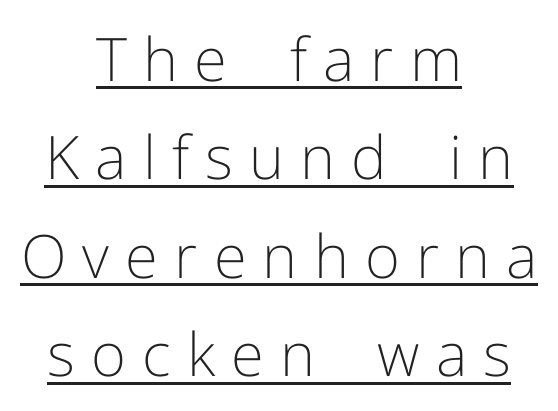
Q: Is the text bold? A: No.
Q: Is the text italic (slanted)? A: No, it is upright.
Q: Is the typeface a serif or a sans-serif typeface? A: Sans-serif.
Q: Is the text underlined? A: Yes.
Q: How is the paragraph aligned? A: Centered.
Q: Is the spacing between letters normal or unusually wide? A: Unusually wide.
Q: Is the spacing between lines tight, normal or loose? A: Normal.
Q: Width (condensed, normal, or wide)? A: Normal.
Q: Stroke contrast? A: Low.
Q: x-height? A: Medium.
Q: Monospaced? A: No.
